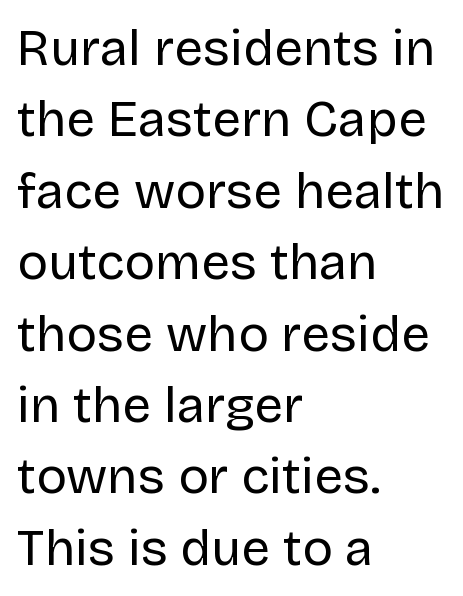
Q: Is the text bold? A: No.
Q: Is the text italic (slanted)? A: No, it is upright.
Q: Is the typeface a serif or a sans-serif typeface? A: Sans-serif.
Q: Is the text underlined? A: No.
Q: How is the paragraph aligned? A: Left-aligned.
Q: Is the spacing between letters normal or unusually wide? A: Normal.
Q: Is the spacing between lines tight, normal or loose? A: Normal.
Q: Width (condensed, normal, or wide)? A: Normal.
Q: Stroke contrast? A: Low.
Q: x-height? A: Large.
Q: Monospaced? A: No.
